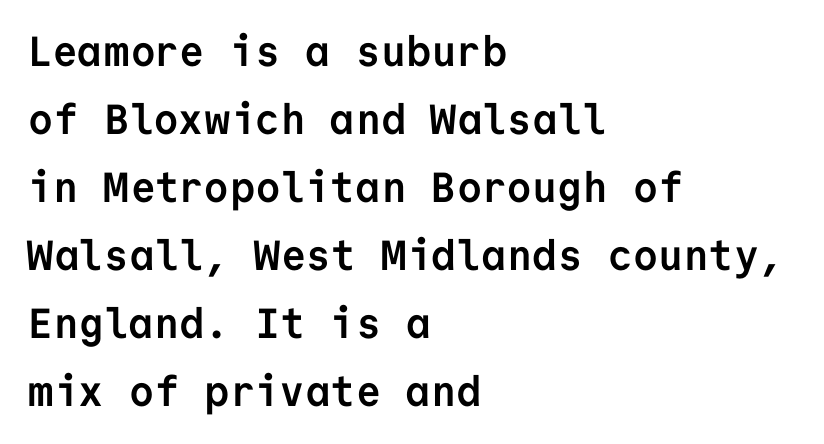
Q: Is the text bold? A: Yes.
Q: Is the text italic (slanted)? A: No, it is upright.
Q: Is the typeface a serif or a sans-serif typeface? A: Sans-serif.
Q: Is the text underlined? A: No.
Q: How is the paragraph aligned? A: Left-aligned.
Q: Is the spacing between letters normal or unusually wide? A: Normal.
Q: Is the spacing between lines tight, normal or loose? A: Normal.
Q: Width (condensed, normal, or wide)? A: Normal.
Q: Stroke contrast? A: Low.
Q: x-height? A: Medium.
Q: Monospaced? A: Yes.
